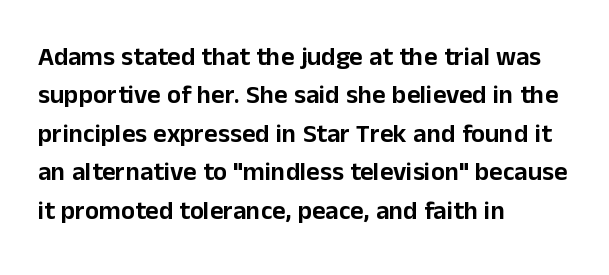
The image shows 26 px text type, upright; set left-aligned, normal line spacing (1.48x), normal letter spacing, not underlined.
